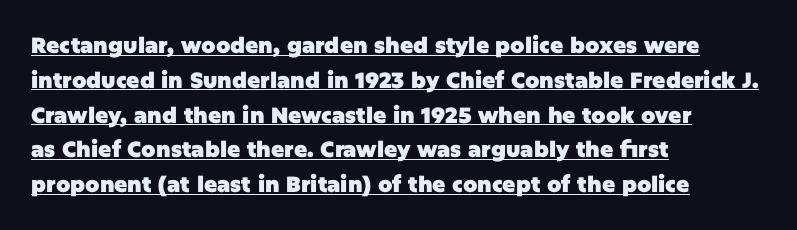
The image shows 22 px bold type, upright; set left-aligned, normal line spacing (1.58x), normal letter spacing, underlined.
